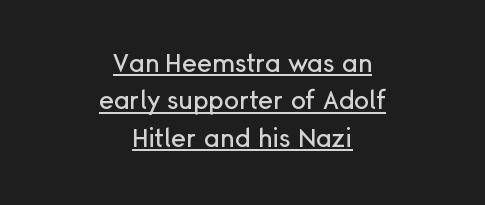
Q: Is the text italic (slanted)? A: No, it is upright.
Q: Is the text underlined? A: Yes.
Q: How is the paragraph aligned? A: Centered.
Q: Is the spacing between letters normal or unusually wide? A: Normal.
Q: Is the spacing between lines tight, normal or loose? A: Normal.
